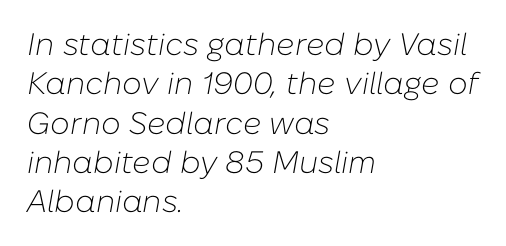
{"italic": "yes", "lean": "right", "slant_degrees": 10, "bold": "no", "weight": "light", "width": "normal", "stroke_contrast": "low", "x_height": "medium", "monospaced": "no", "underline": "no", "align": "left", "line_spacing": "normal", "line_spacing_ratio": 1.27, "letter_spacing": "normal", "letter_spacing_em": 0.0, "glyph_px": 31}
